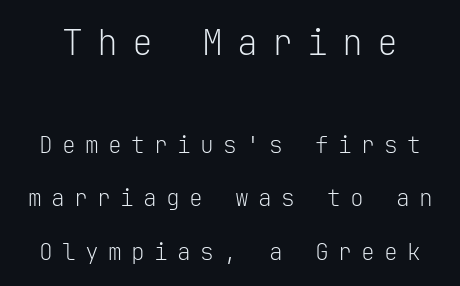
Q: Is the text bold? A: No.
Q: Is the text italic (slanted)? A: No, it is upright.
Q: Is the typeface a serif or a sans-serif typeface? A: Sans-serif.
Q: Is the text underlined? A: No.
Q: Is the spacing between letters normal or unusually wide? A: Unusually wide.
Q: Is the spacing between lines tight, normal or loose? A: Loose.
Q: Which block of text is set in a larger size, the first (top) or the second (bottom)? A: The first (top) one.
Q: Width (condensed, normal, or wide)? A: Normal.
Q: Stroke contrast? A: Low.
Q: x-height? A: Medium.
Q: Monospaced? A: Yes.
